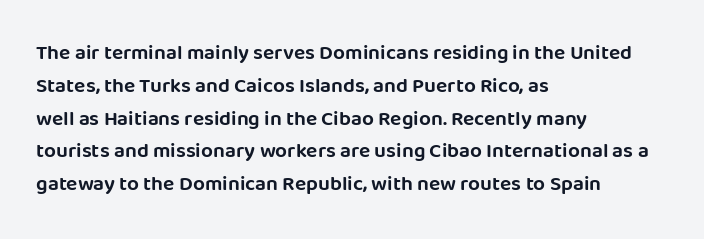
Whoever set this chose a conventional vertical rhythm. Quick note: not italic, upright. Only glyphs here, with clear space below each row. The horizontal fit of the characters is conventional and even. Notice how the passage keeps a crisp vertical edge on the left only.
